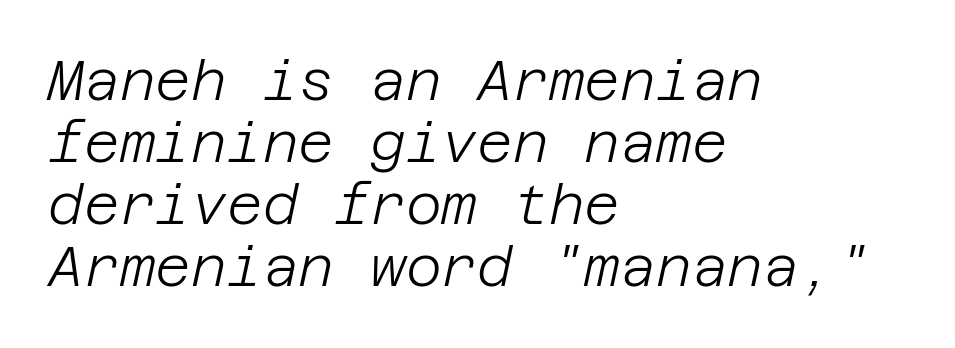
The baseline area is clear. The vertical gap from one line to the next is small. Each stroke keeps to a modest, everyday thickness or less. The face used here is rendered with its standard letterfit. Emphasis-style slanted type is in use.
